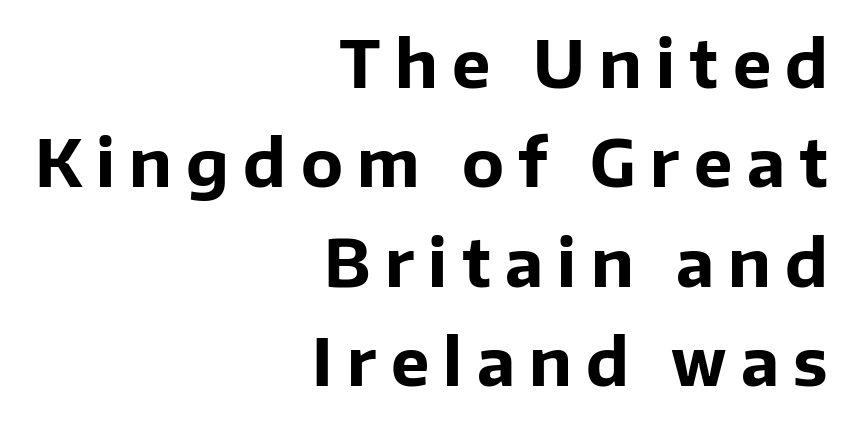
The image shows 65 px bold sans-serif type, upright; set right-aligned, normal line spacing (1.53x), unusually wide letter spacing (+0.22 em), not underlined; low stroke contrast and a medium x-height.
